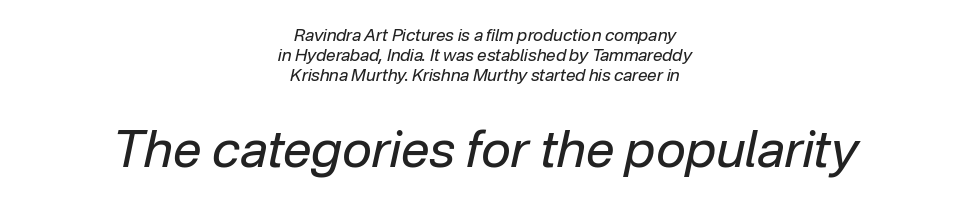
Q: Is the text bold? A: No.
Q: Is the text italic (slanted)? A: Yes, it leans right by about 12 degrees.
Q: Is the text underlined? A: No.
Q: How is the paragraph aligned? A: Centered.
Q: Is the spacing between letters normal or unusually wide? A: Normal.
Q: Which block of text is set in a larger size, the first (top) or the second (bottom)? A: The second (bottom) one.
Q: Width (condensed, normal, or wide)? A: Normal.
Q: Stroke contrast? A: Low.
Q: x-height? A: Medium.
Q: Monospaced? A: No.
